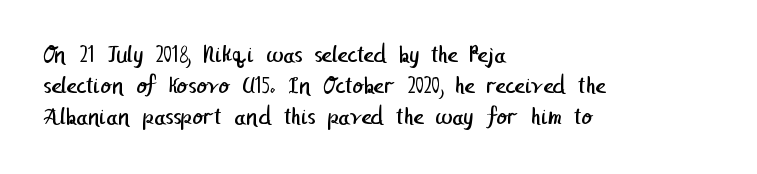
The image shows 25 px text type; set left-aligned, normal line spacing (1.25x), normal letter spacing, not underlined.
